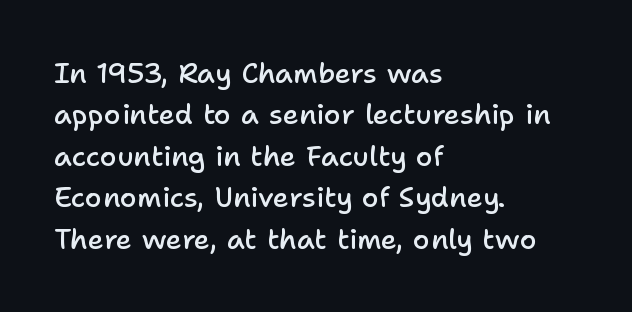
The image shows 28 px semibold sans-serif type, upright; set left-aligned, normal line spacing (1.48x), normal letter spacing, not underlined; low stroke contrast and a medium x-height.
